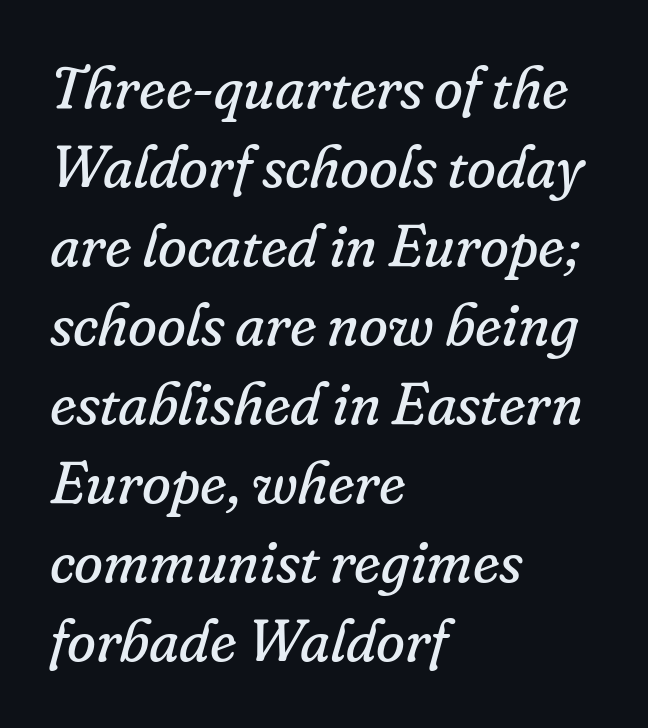
The image shows 59 px regular-weight serif type, italic (leaning right); set left-aligned, normal line spacing (1.34x), normal letter spacing, not underlined; low stroke contrast and a small x-height.
